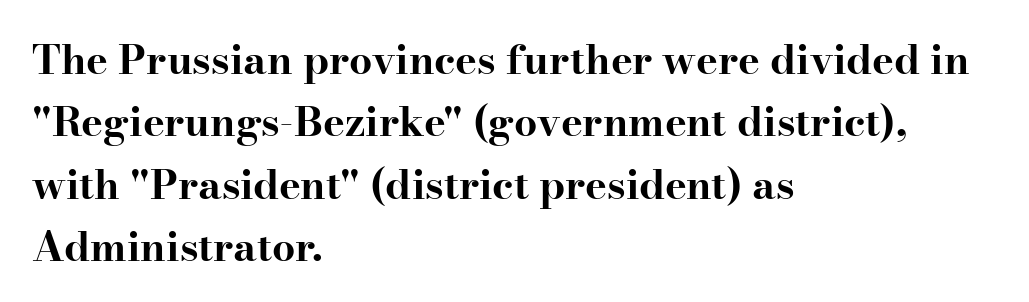
Q: Is the text bold? A: Yes.
Q: Is the text italic (slanted)? A: No, it is upright.
Q: Is the typeface a serif or a sans-serif typeface? A: Serif.
Q: Is the text underlined? A: No.
Q: How is the paragraph aligned? A: Left-aligned.
Q: Is the spacing between letters normal or unusually wide? A: Normal.
Q: Is the spacing between lines tight, normal or loose? A: Normal.
Q: Width (condensed, normal, or wide)? A: Wide.
Q: Stroke contrast? A: High.
Q: x-height? A: Small.
Q: Monospaced? A: No.
